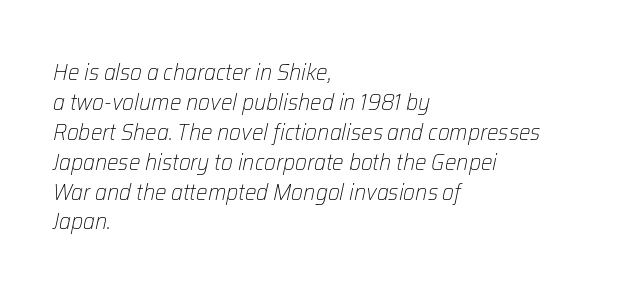
The image shows 23 px text type, italic (leaning right); set left-aligned, normal line spacing (1.3x), normal letter spacing, not underlined.
